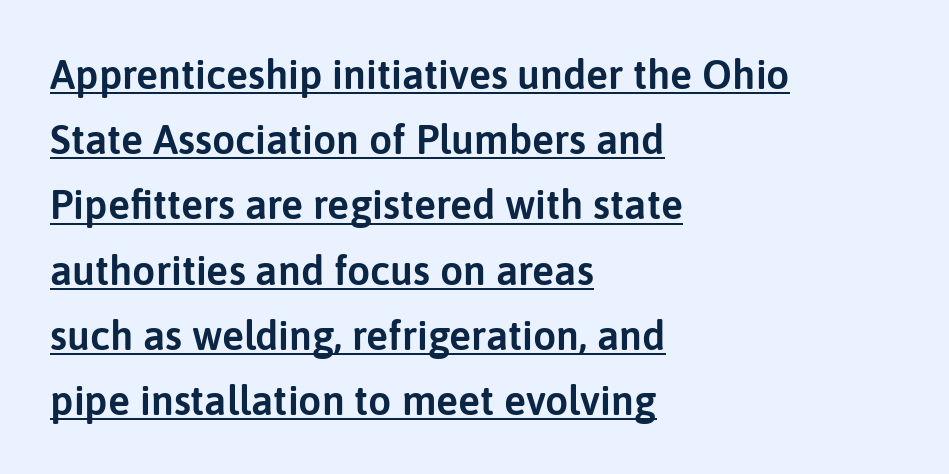
{"serif": "no", "italic": "no", "width": "normal", "stroke_contrast": "low", "x_height": "medium", "monospaced": "no", "underline": "yes", "align": "left", "line_spacing": "normal", "line_spacing_ratio": 1.59, "letter_spacing": "normal", "letter_spacing_em": 0.0, "glyph_px": 41}
